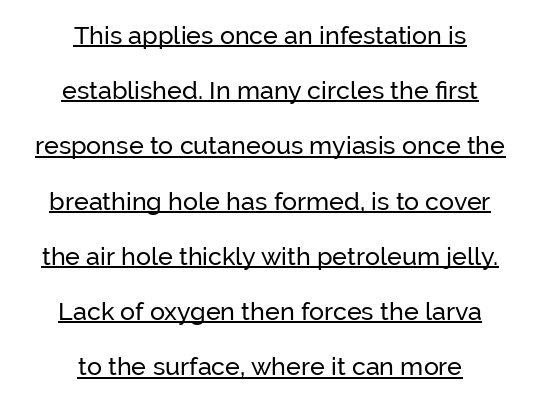
{"italic": "no", "underline": "yes", "align": "center", "line_spacing": "loose", "line_spacing_ratio": 2.21, "letter_spacing": "normal", "letter_spacing_em": 0.0, "glyph_px": 25}
